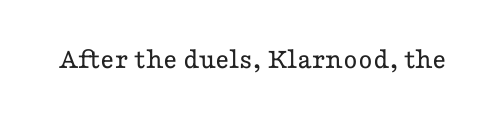
Q: Is the text bold? A: No.
Q: Is the text italic (slanted)? A: No, it is upright.
Q: Is the typeface a serif or a sans-serif typeface? A: Serif.
Q: Is the text underlined? A: No.
Q: Is the spacing between letters normal or unusually wide? A: Normal.
Q: Width (condensed, normal, or wide)? A: Wide.
Q: Stroke contrast? A: Low.
Q: x-height? A: Medium.
Q: Monospaced? A: No.
